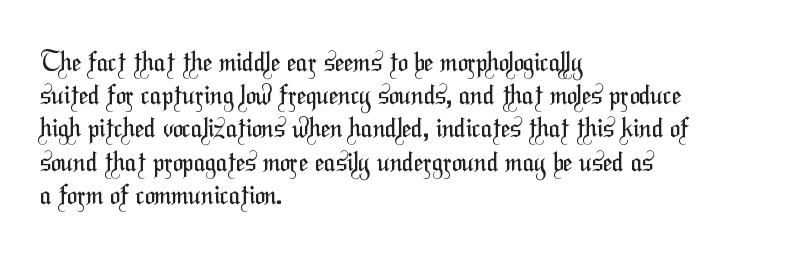
Q: Is the text bold? A: No.
Q: Is the text underlined? A: No.
Q: How is the paragraph aligned? A: Left-aligned.
Q: Is the spacing between letters normal or unusually wide? A: Normal.
